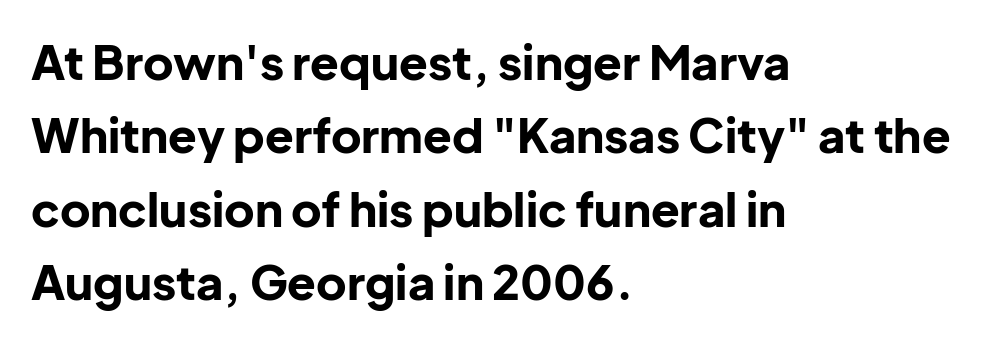
{"serif": "no", "italic": "no", "bold": "yes", "weight": "bold", "width": "normal", "stroke_contrast": "low", "x_height": "medium", "monospaced": "no", "underline": "no", "align": "left", "line_spacing": "normal", "line_spacing_ratio": 1.56, "letter_spacing": "normal", "letter_spacing_em": 0.0, "glyph_px": 47}
